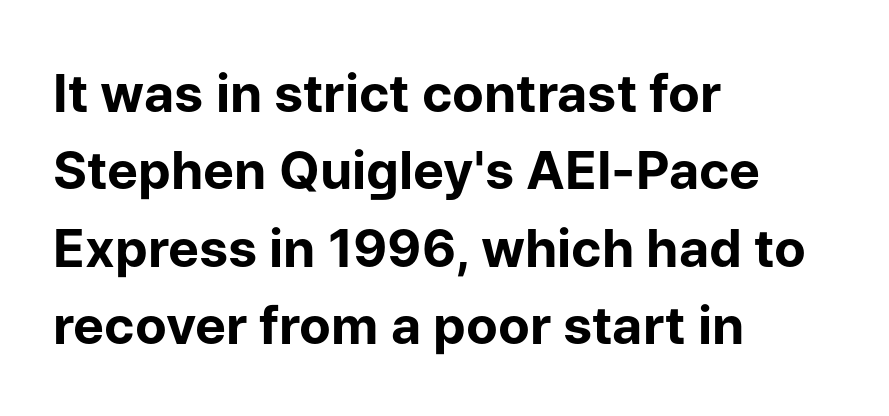
{"serif": "no", "italic": "no", "bold": "yes", "weight": "bold", "width": "normal", "stroke_contrast": "low", "x_height": "medium", "monospaced": "no", "underline": "no", "align": "left", "line_spacing": "normal", "line_spacing_ratio": 1.49, "letter_spacing": "normal", "letter_spacing_em": 0.0, "glyph_px": 52}
